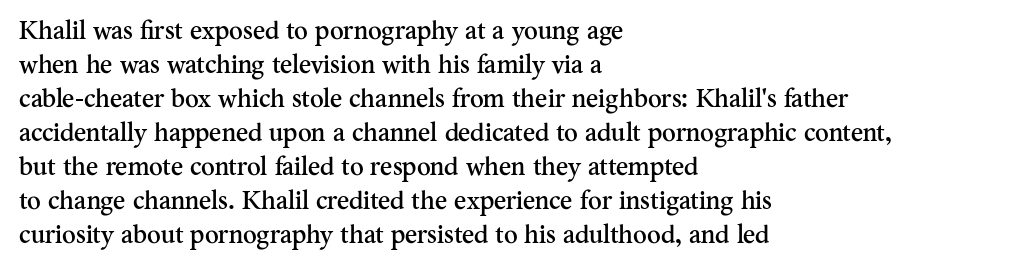
The image shows 26 px text type, upright; set left-aligned, normal line spacing (1.31x), normal letter spacing, not underlined.
